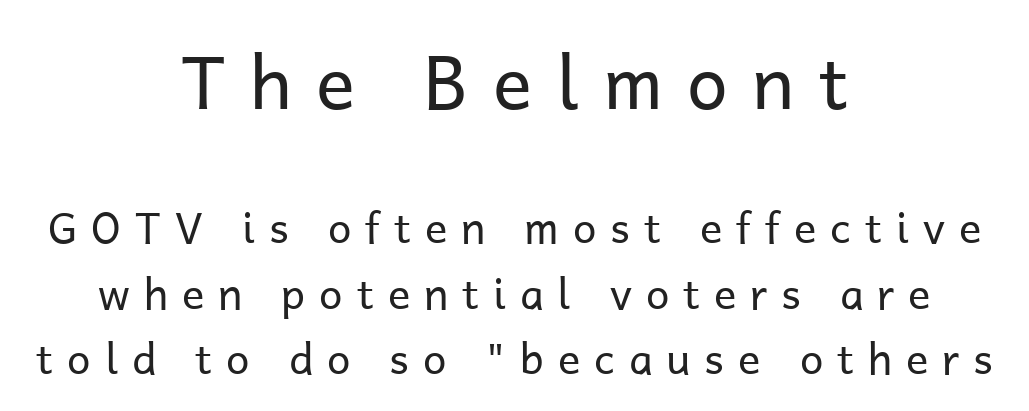
Q: Is the text bold? A: No.
Q: Is the text italic (slanted)? A: No, it is upright.
Q: Is the typeface a serif or a sans-serif typeface? A: Sans-serif.
Q: Is the text underlined? A: No.
Q: How is the paragraph aligned? A: Centered.
Q: Is the spacing between letters normal or unusually wide? A: Unusually wide.
Q: Is the spacing between lines tight, normal or loose? A: Normal.
Q: Which block of text is set in a larger size, the first (top) or the second (bottom)? A: The first (top) one.
Q: Width (condensed, normal, or wide)? A: Normal.
Q: Stroke contrast? A: Low.
Q: x-height? A: Medium.
Q: Monospaced? A: No.
